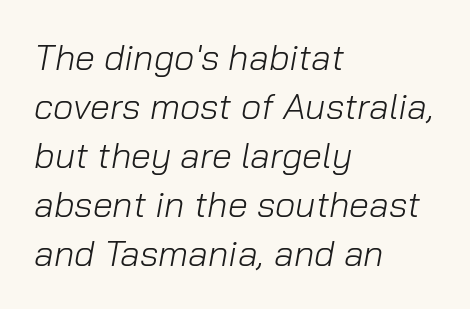
{"italic": "yes", "lean": "right", "slant_degrees": 10, "bold": "no", "weight": "light", "width": "normal", "stroke_contrast": "low", "x_height": "medium", "monospaced": "no", "underline": "no", "align": "left", "line_spacing": "normal", "line_spacing_ratio": 1.36, "letter_spacing": "normal", "letter_spacing_em": 0.0, "glyph_px": 36}
